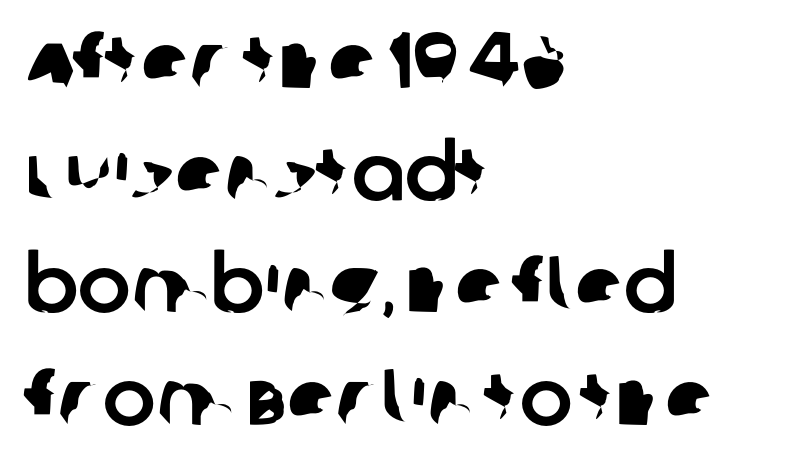
{"serif": "no", "width": "normal", "stroke_contrast": "low", "x_height": "large", "monospaced": "no", "underline": "no", "align": "left", "line_spacing": "normal", "line_spacing_ratio": 1.42, "letter_spacing": "normal", "letter_spacing_em": 0.0, "glyph_px": 79}
